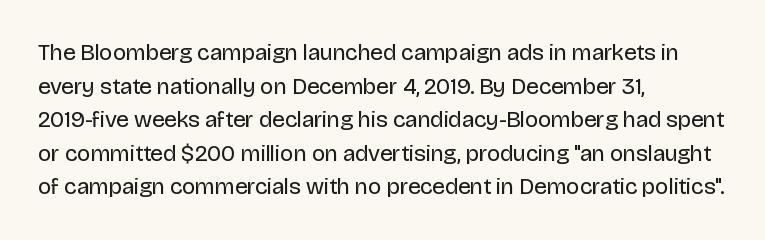
{"italic": "no", "bold": "no", "underline": "no", "align": "left", "line_spacing": "normal", "line_spacing_ratio": 1.46, "letter_spacing": "normal", "letter_spacing_em": 0.0, "glyph_px": 23}
